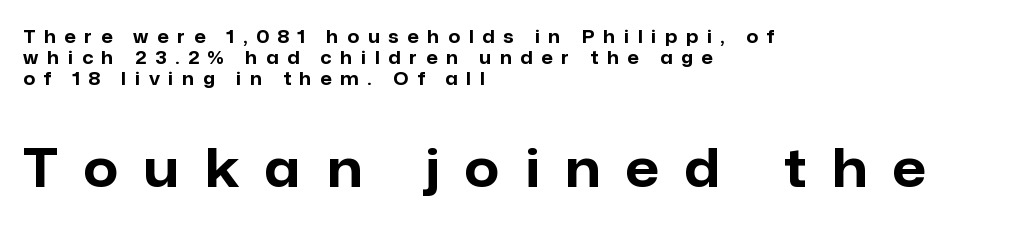
The image shows 53 px bold sans-serif type, upright; set left-aligned, line spacing 1.18x, unusually wide letter spacing (+0.49 em), not underlined; the second (bottom) block is 2.94x larger; low stroke contrast and a medium x-height.
